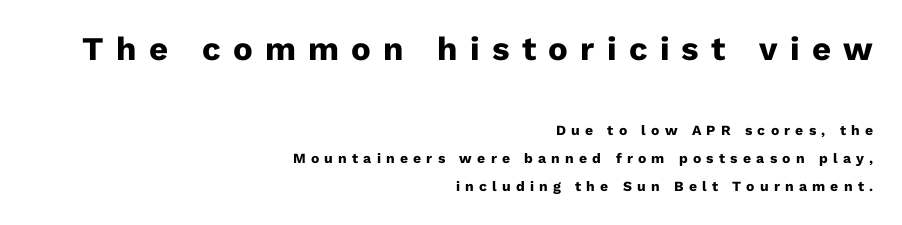
{"serif": "no", "italic": "no", "bold": "yes", "weight": "heavy", "width": "normal", "stroke_contrast": "low", "x_height": "medium", "monospaced": "no", "underline": "no", "align": "right", "line_spacing": "loose", "line_spacing_ratio": 2.0, "letter_spacing": "wide", "letter_spacing_em": 0.37, "larger_block": "first", "size_ratio": 2.36, "glyph_px": 33}
